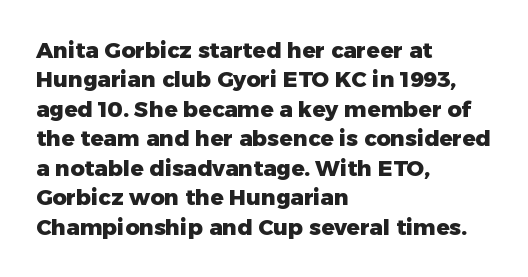
{"italic": "no", "bold": "yes", "underline": "no", "align": "left", "line_spacing": "normal", "line_spacing_ratio": 1.34, "letter_spacing": "normal", "letter_spacing_em": 0.0, "glyph_px": 22}
